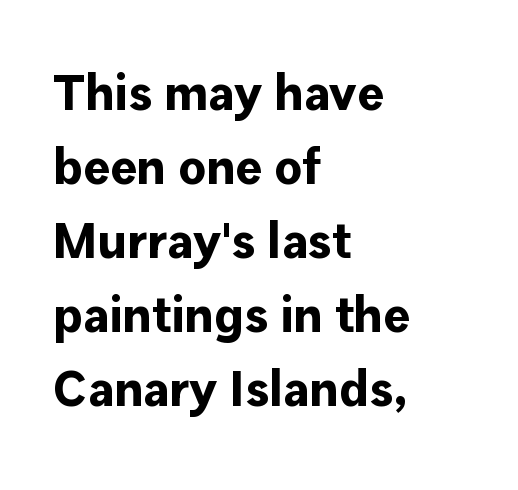
Has an underline been added? It has not. Serifs: no, the terminals of the letterforms are clean. A dark, heavy texture on the line: the type is bold. There is no visible air inserted between adjacent glyphs.
